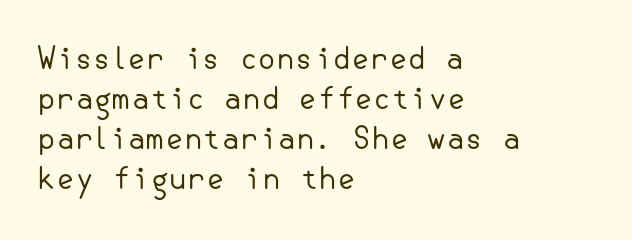
The image shows 30 px regular-weight sans-serif type, upright; set left-aligned, normal line spacing (1.33x), normal letter spacing, not underlined; low stroke contrast and a small x-height.
